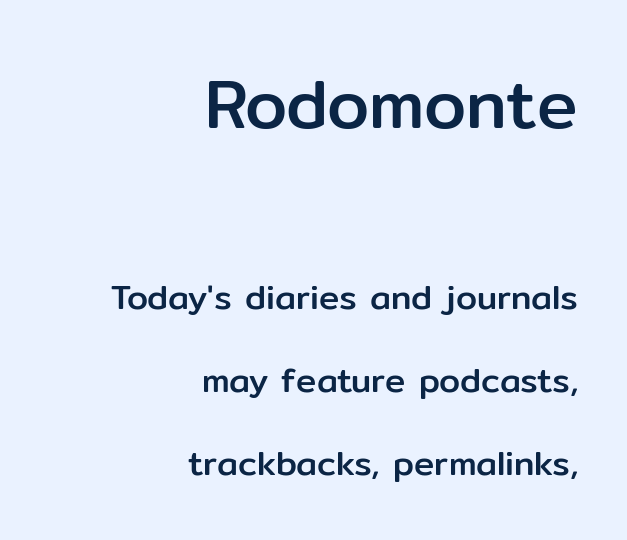
You could fit nearly another row in the gap between these rows. This sample uses plain, unmodified letter spacing. The area under the type is left untouched. In terms of letterform style, serifs are entirely absent. Here the designer chose a conventional face with non-uniform glyph widths.
